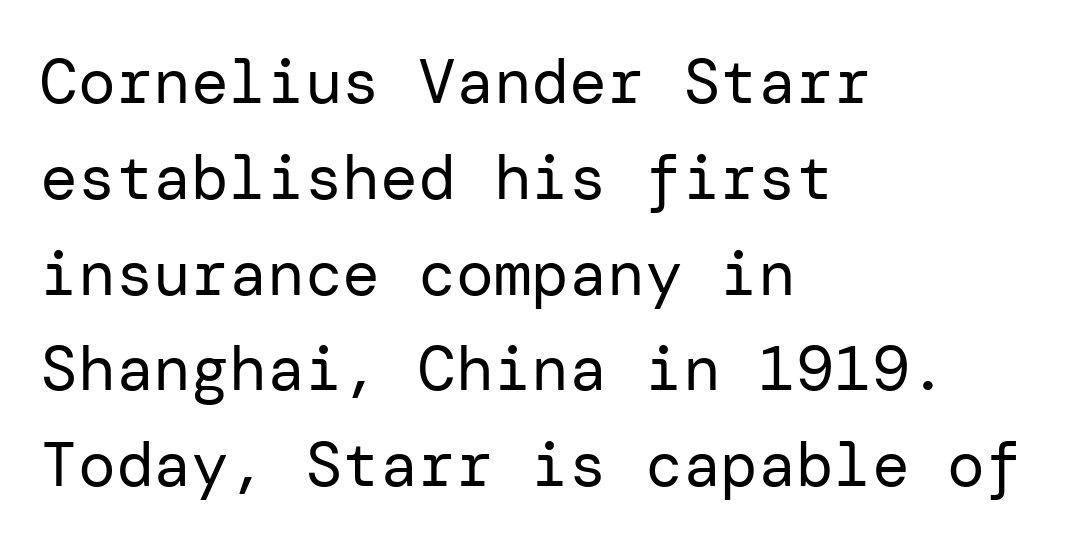
The image shows 63 px regular-weight sans-serif type, upright; set left-aligned, normal line spacing (1.52x), normal letter spacing, not underlined; low stroke contrast and a medium x-height.
